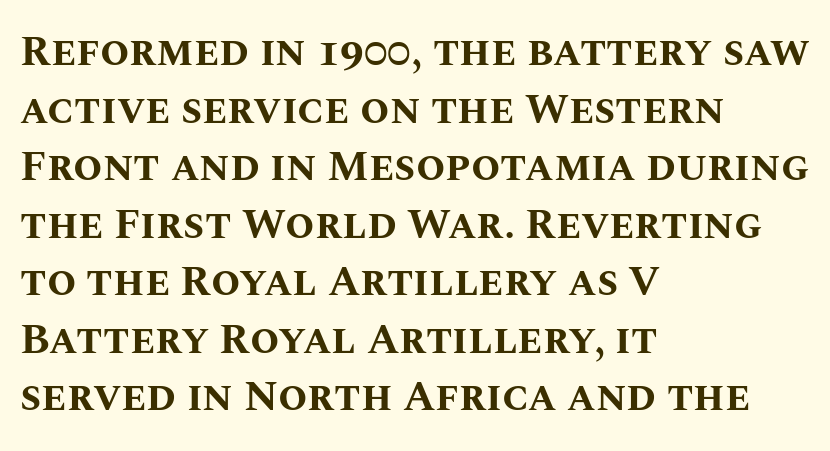
{"italic": "no", "bold": "yes", "weight": "bold", "width": "normal", "stroke_contrast": "medium", "x_height": "large", "monospaced": "no", "underline": "no", "align": "left", "line_spacing": "normal", "line_spacing_ratio": 1.37, "letter_spacing": "normal", "letter_spacing_em": 0.0, "glyph_px": 42}
